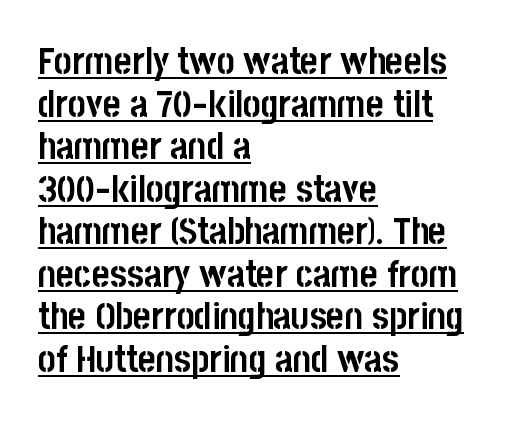
{"serif": "no", "italic": "no", "bold": "yes", "weight": "semibold", "width": "condensed", "stroke_contrast": "low", "x_height": "large", "monospaced": "no", "underline": "yes", "align": "left", "line_spacing": "tight", "line_spacing_ratio": 1.12, "letter_spacing": "normal", "letter_spacing_em": 0.0, "glyph_px": 38}
